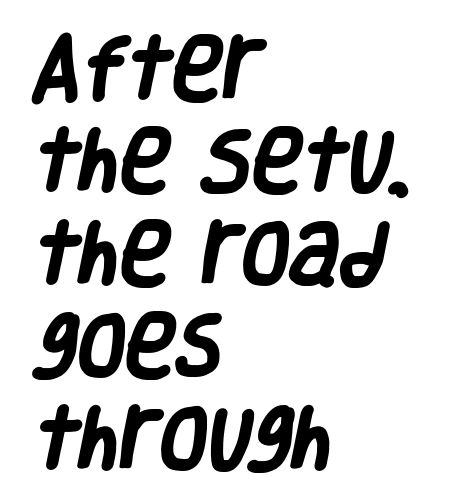
{"serif": "no", "bold": "yes", "weight": "heavy", "width": "condensed", "stroke_contrast": "low", "x_height": "large", "monospaced": "no", "underline": "no", "align": "left", "line_spacing": "normal", "line_spacing_ratio": 1.34, "letter_spacing": "normal", "letter_spacing_em": 0.0, "glyph_px": 69}
